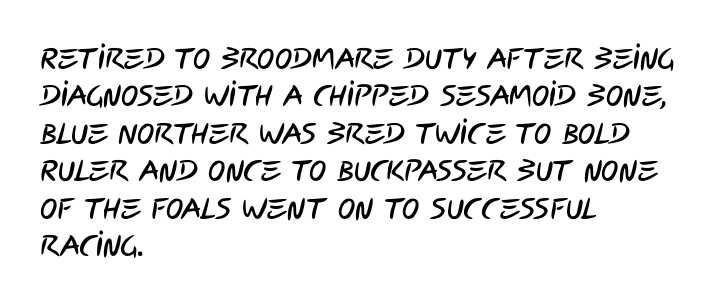
The image shows 29 px condensed sans-serif type; set left-aligned, normal line spacing (1.29x), normal letter spacing, not underlined; low stroke contrast and a large x-height.
